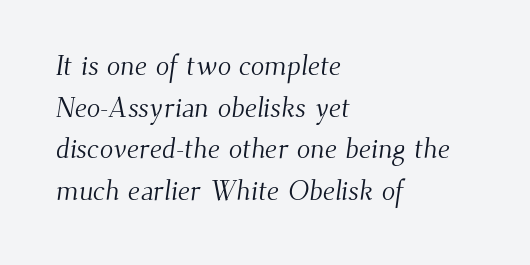
{"serif": "yes", "bold": "no", "weight": "light", "width": "normal", "stroke_contrast": "medium", "x_height": "small", "monospaced": "no", "underline": "no", "align": "left", "line_spacing": "normal", "line_spacing_ratio": 1.49, "letter_spacing": "normal", "letter_spacing_em": 0.0, "glyph_px": 28}
